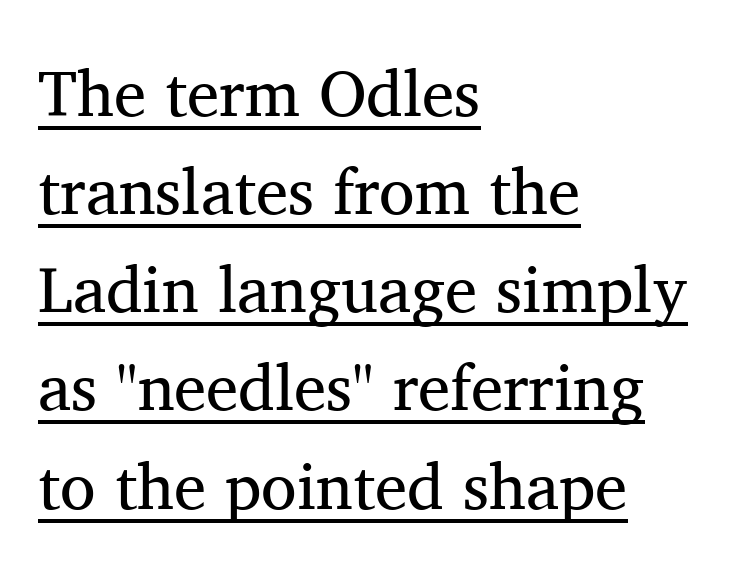
The image shows 65 px regular-weight serif type, upright; set left-aligned, normal line spacing (1.51x), normal letter spacing, underlined; medium stroke contrast and a medium x-height.
